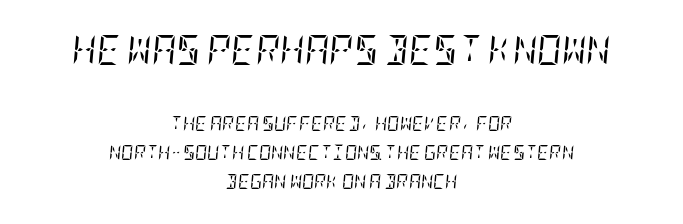
The image shows 30 px regular-weight, condensed serif type, italic (leaning right); set centered, loose line spacing (1.91x), normal letter spacing, not underlined; the first (top) block is 2.0x larger; low stroke contrast and a large x-height.
